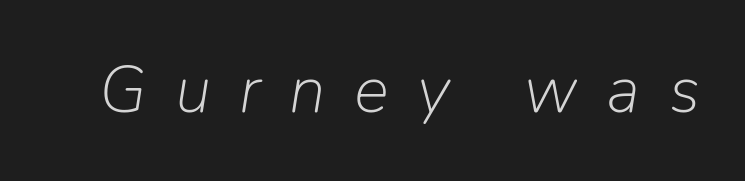
Q: Is the text bold? A: No.
Q: Is the text italic (slanted)? A: Yes, it leans right by about 9 degrees.
Q: Is the text underlined? A: No.
Q: Is the spacing between letters normal or unusually wide? A: Unusually wide.
Q: Width (condensed, normal, or wide)? A: Normal.
Q: Stroke contrast? A: Low.
Q: x-height? A: Medium.
Q: Monospaced? A: No.
